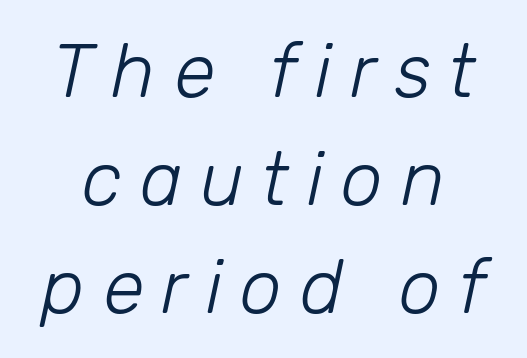
{"italic": "yes", "lean": "right", "slant_degrees": 12, "bold": "no", "weight": "light", "width": "normal", "stroke_contrast": "low", "x_height": "medium", "monospaced": "no", "underline": "no", "line_spacing": "normal", "line_spacing_ratio": 1.44, "letter_spacing": "wide", "letter_spacing_em": 0.24, "glyph_px": 75}
